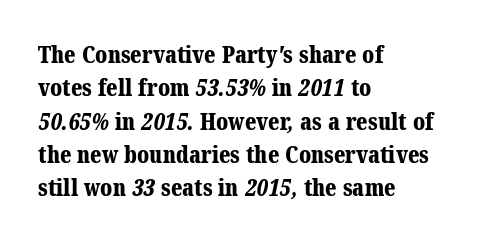
The image shows 23 px bold type; set left-aligned, normal line spacing (1.45x), normal letter spacing, not underlined.
